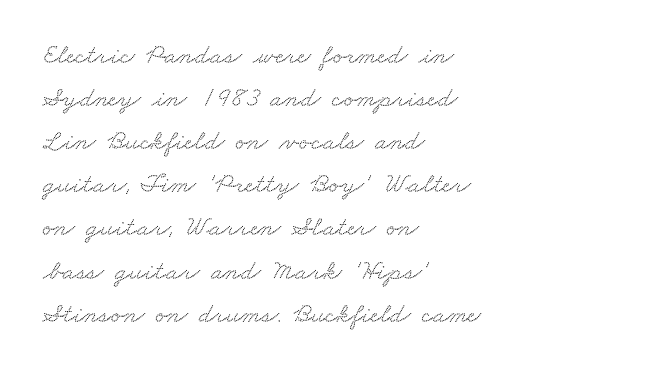
A normal amount of white space separates one row of letters from the next. The face used here is proportionally spaced, like ordinary book or web type. No extra tracking has been applied to these lines. Beneath every word, the page is bare. Left-aligned paragraph, ragged on the right.
